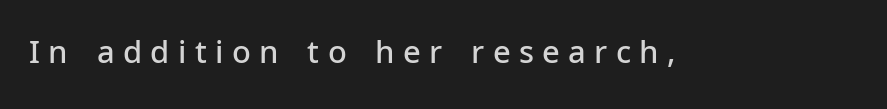
The image shows 31 px semibold sans-serif type, upright; set unusually wide letter spacing (+0.27 em), not underlined; low stroke contrast and a medium x-height.
